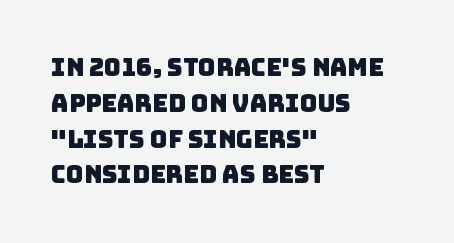
{"underline": "no", "align": "left", "line_spacing": "normal", "line_spacing_ratio": 1.49, "letter_spacing": "normal", "letter_spacing_em": 0.0, "glyph_px": 24}
